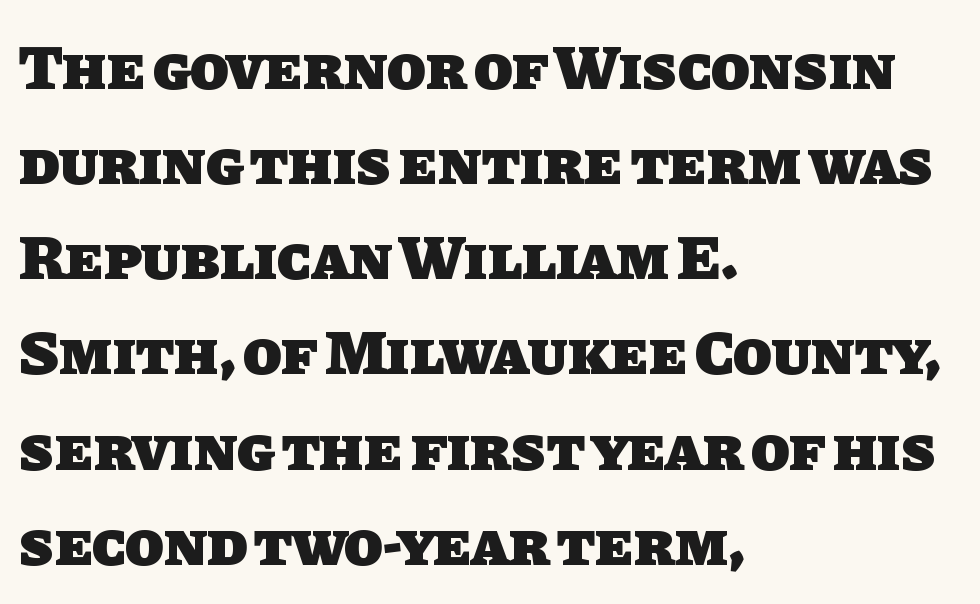
Q: Is the text bold? A: Yes.
Q: Is the typeface a serif or a sans-serif typeface? A: Sans-serif.
Q: Is the text underlined? A: No.
Q: How is the paragraph aligned? A: Left-aligned.
Q: Is the spacing between letters normal or unusually wide? A: Normal.
Q: Is the spacing between lines tight, normal or loose? A: Normal.
Q: Width (condensed, normal, or wide)? A: Normal.
Q: Stroke contrast? A: Low.
Q: x-height? A: Large.
Q: Monospaced? A: No.
